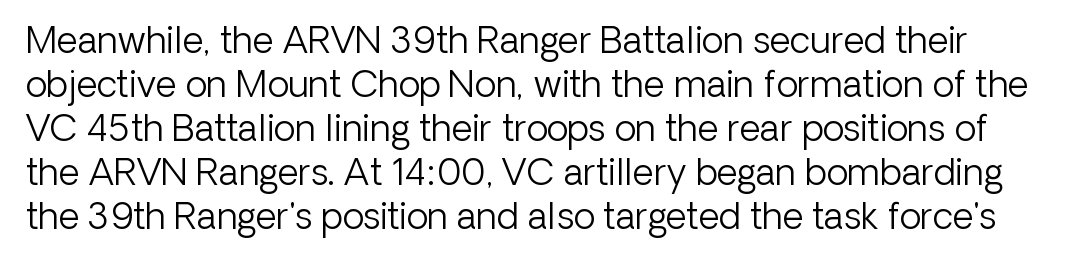
{"serif": "no", "italic": "no", "bold": "no", "weight": "light", "width": "normal", "stroke_contrast": "low", "x_height": "medium", "monospaced": "no", "underline": "no", "line_spacing_ratio": 1.22, "letter_spacing": "normal", "letter_spacing_em": 0.0, "glyph_px": 36}
